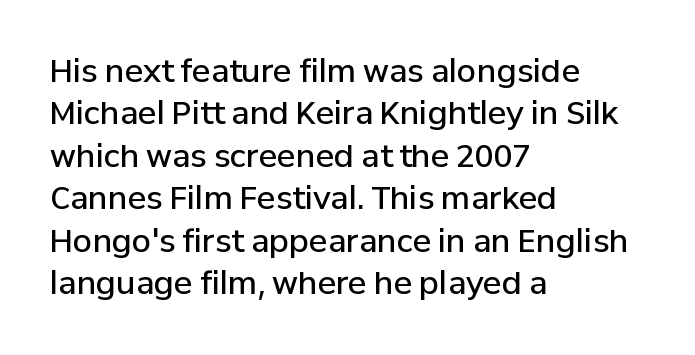
{"serif": "no", "italic": "no", "bold": "semi", "weight": "semibold", "width": "normal", "stroke_contrast": "low", "x_height": "medium", "monospaced": "no", "underline": "no", "align": "left", "line_spacing": "normal", "line_spacing_ratio": 1.37, "letter_spacing": "normal", "letter_spacing_em": 0.0, "glyph_px": 31}
